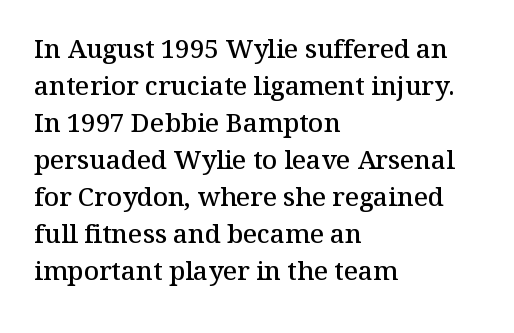
{"italic": "no", "bold": "semi", "underline": "no", "align": "left", "line_spacing": "normal", "line_spacing_ratio": 1.42, "letter_spacing": "normal", "letter_spacing_em": 0.0, "glyph_px": 26}
